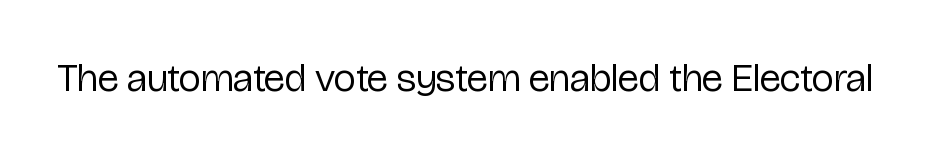
Q: Is the text bold? A: No.
Q: Is the text italic (slanted)? A: No, it is upright.
Q: Is the typeface a serif or a sans-serif typeface? A: Sans-serif.
Q: Is the text underlined? A: No.
Q: Is the spacing between letters normal or unusually wide? A: Normal.
Q: Width (condensed, normal, or wide)? A: Condensed.
Q: Stroke contrast? A: Low.
Q: x-height? A: Medium.
Q: Monospaced? A: No.
